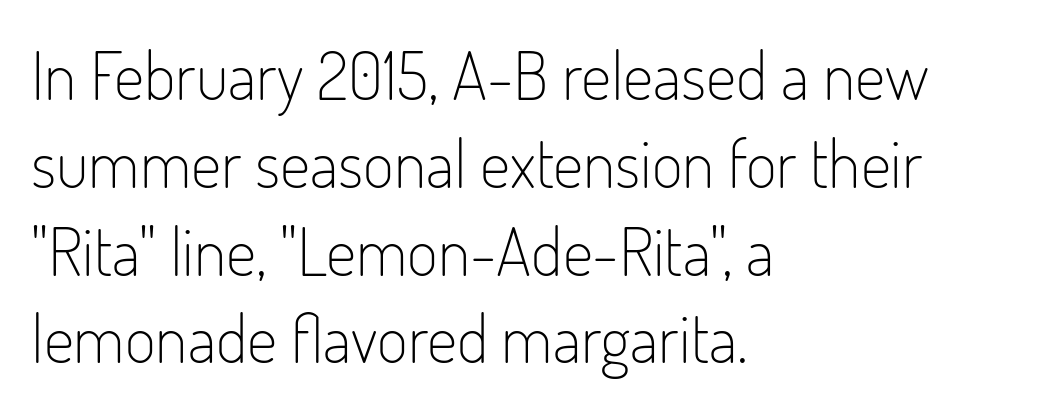
The image shows 67 px light, condensed sans-serif type, upright; set left-aligned, normal line spacing (1.31x), normal letter spacing, not underlined; low stroke contrast and a small x-height.
